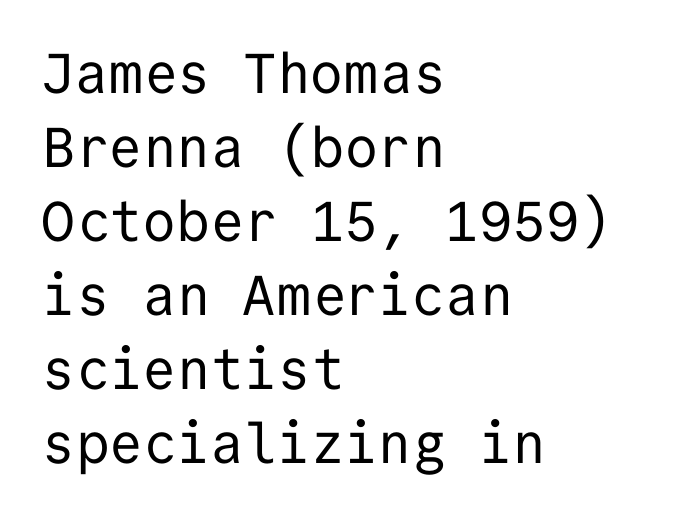
Does the leading feel generous? No, just average. Classification — sans serif. The zone under the glyphs is completely vacant. Compared with a centered layout, this one pins lines to the left instead. Nothing unusual about the tracking: characters are spaced as the font intends. The rendering uses typewriter-style spacing with identical character cells.
